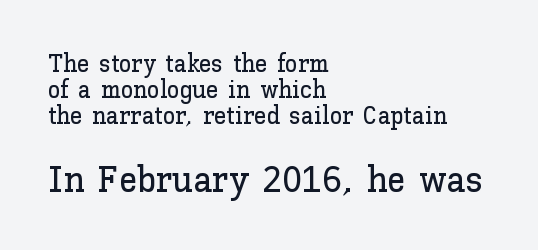
Q: Is the text italic (slanted)? A: No, it is upright.
Q: Is the text underlined? A: No.
Q: How is the paragraph aligned? A: Left-aligned.
Q: Is the spacing between letters normal or unusually wide? A: Normal.
Q: Is the spacing between lines tight, normal or loose? A: Tight.
Q: Which block of text is set in a larger size, the first (top) or the second (bottom)? A: The second (bottom) one.
Q: Width (condensed, normal, or wide)? A: Normal.
Q: Stroke contrast? A: Low.
Q: x-height? A: Medium.
Q: Monospaced? A: No.
